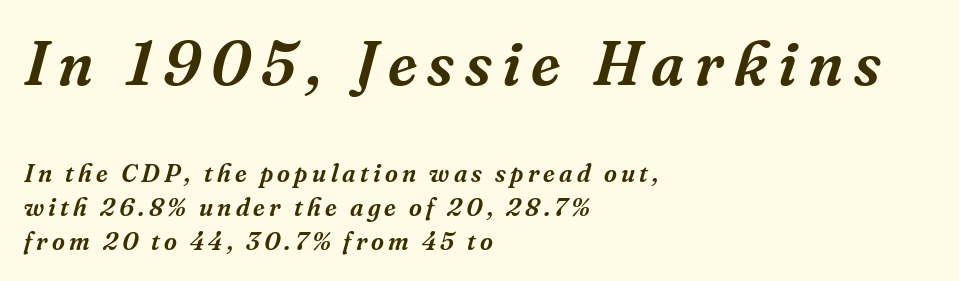
Nobody drew a line under any word here. Scale decreases going downward across the two blocks. The face used here has a pronounced slope to its letters. Evenly set lines give the paragraph a standard silhouette. Where is the straight margin? On the left. Spacing verdict: proportional, widths tailored to each character.
